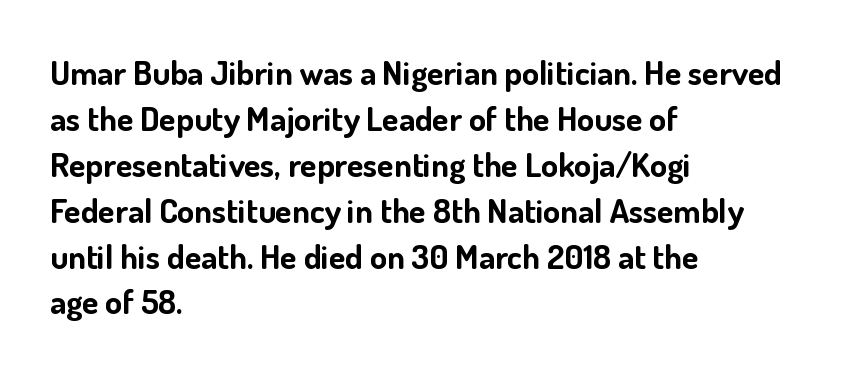
Q: Is the text bold? A: Yes.
Q: Is the text italic (slanted)? A: No, it is upright.
Q: Is the typeface a serif or a sans-serif typeface? A: Sans-serif.
Q: Is the text underlined? A: No.
Q: How is the paragraph aligned? A: Left-aligned.
Q: Is the spacing between letters normal or unusually wide? A: Normal.
Q: Is the spacing between lines tight, normal or loose? A: Normal.
Q: Width (condensed, normal, or wide)? A: Normal.
Q: Stroke contrast? A: Low.
Q: x-height? A: Small.
Q: Monospaced? A: No.
